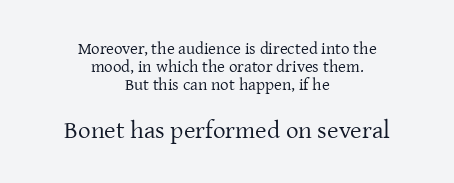
The image shows 25 px text type, upright; set centered, tight line spacing (1.07x), normal letter spacing, not underlined; the second (bottom) block is 1.47x larger.
